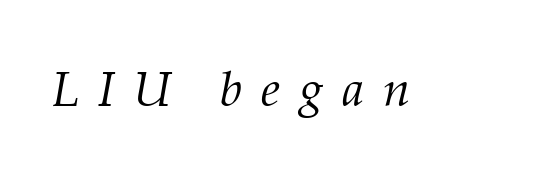
The image shows 49 px light serif type, italic (leaning right); set unusually wide letter spacing (+0.38 em), not underlined; medium stroke contrast and a medium x-height.
